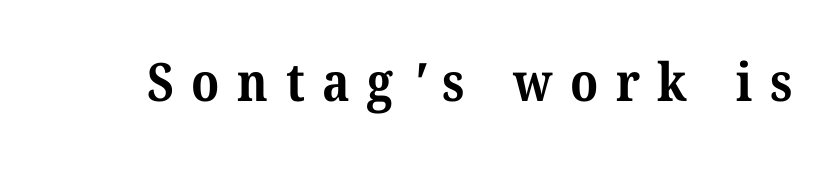
The image shows 53 px bold serif type; set unusually wide letter spacing (+0.33 em), not underlined; medium stroke contrast and a medium x-height.
